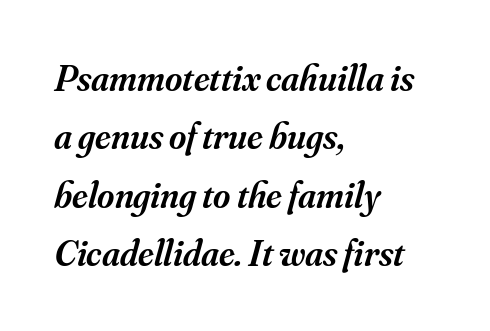
The image shows 37 px semibold serif type, italic (leaning right); set left-aligned, normal line spacing (1.58x), normal letter spacing, not underlined; medium stroke contrast and a small x-height.
